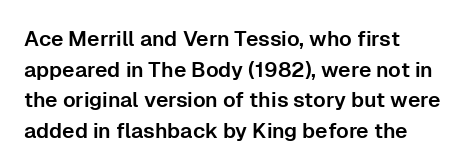
Q: Is the text italic (slanted)? A: No, it is upright.
Q: Is the text underlined? A: No.
Q: How is the paragraph aligned? A: Left-aligned.
Q: Is the spacing between letters normal or unusually wide? A: Normal.
Q: Is the spacing between lines tight, normal or loose? A: Normal.
